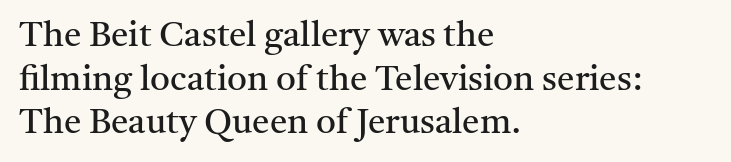
The cut favours lightness, reaching ordinary text weight at its darkest. Vertically, the passage feels balanced, rows spaced as you'd expect. The designer went with a serif here, giving each stem small feet. The paragraph has a hard left edge and a soft right edge. You can tell it's not italic because the verticals are truly vertical. The face used here is proportionally spaced, like ordinary book or web type.
